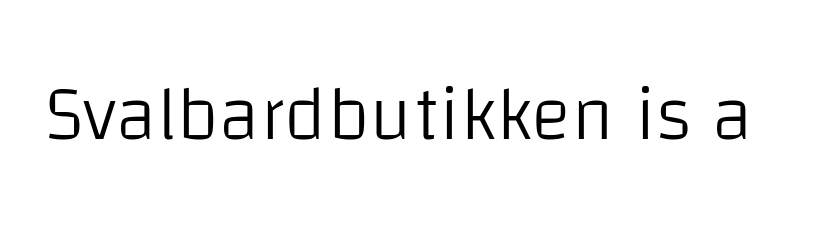
{"serif": "no", "italic": "no", "bold": "no", "weight": "light", "width": "normal", "stroke_contrast": "low", "x_height": "large", "monospaced": "no", "underline": "no", "letter_spacing": "normal", "letter_spacing_em": 0.0, "glyph_px": 76}
